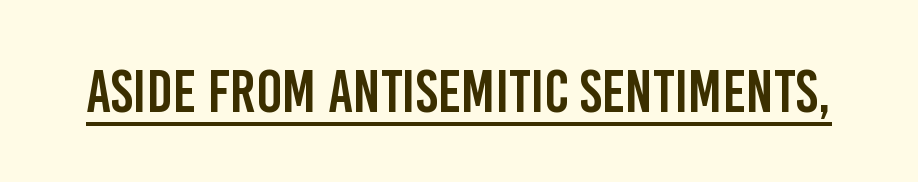
The image shows 61 px condensed sans-serif type, upright; set normal letter spacing, underlined; low stroke contrast and a large x-height.
